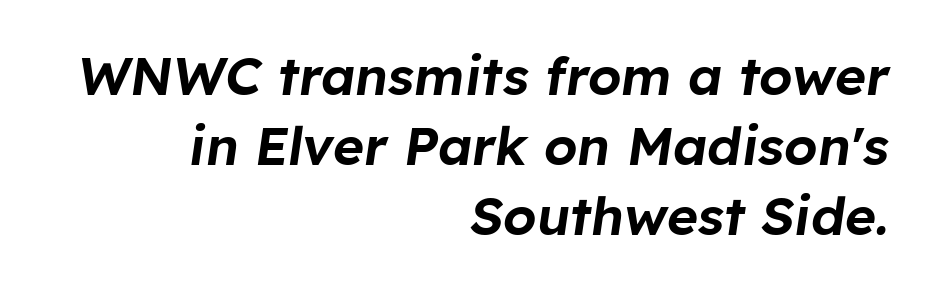
When letters slant like this, we call the style italic. You could not count columns in this text — the font is proportionally spaced. The type is set solid horizontally, with unmodified tracking. One-word summary of the alignment: right.
